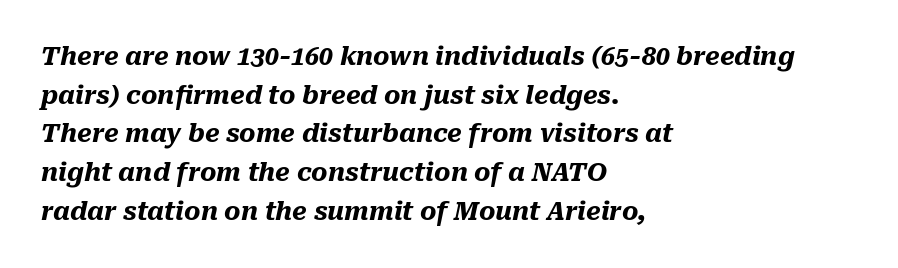
The image shows 25 px bold type, italic (leaning right); set left-aligned, normal line spacing (1.55x), normal letter spacing, not underlined.
